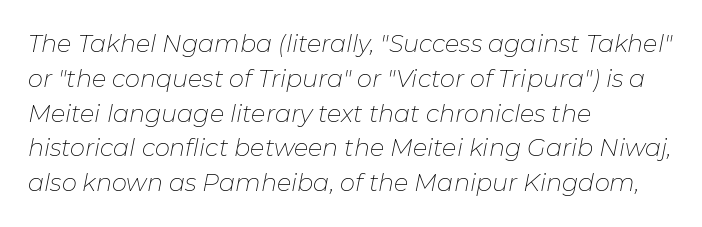
Slanted lettering throughout. Line starts are locked; line ends wander. The block of text has a typical density, with ordinary space between rows. Nobody drew a line under any word here. Weight: not bold — regular or lighter. Inter-character spacing is left at the font's built-in metrics.
